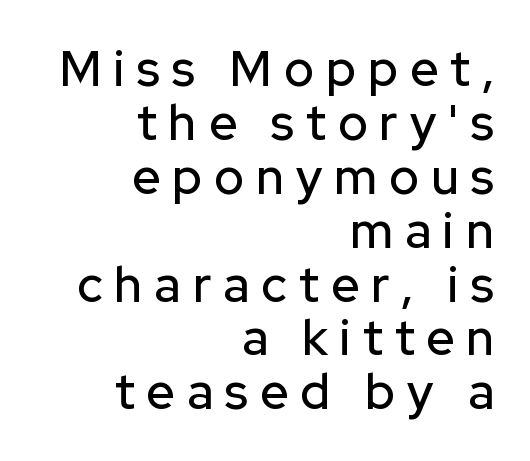
Q: Is the text italic (slanted)? A: No, it is upright.
Q: Is the typeface a serif or a sans-serif typeface? A: Sans-serif.
Q: Is the text underlined? A: No.
Q: How is the paragraph aligned? A: Right-aligned.
Q: Is the spacing between letters normal or unusually wide? A: Unusually wide.
Q: Is the spacing between lines tight, normal or loose? A: Tight.
Q: Width (condensed, normal, or wide)? A: Normal.
Q: Stroke contrast? A: Low.
Q: x-height? A: Medium.
Q: Monospaced? A: No.
